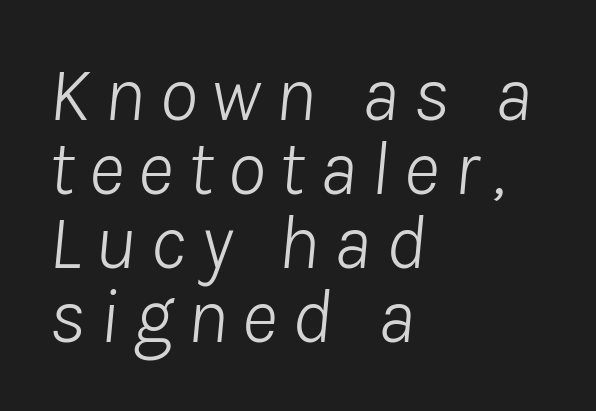
The image shows 78 px light type, italic (leaning right); set left-aligned, tight line spacing (0.95x), not underlined; low stroke contrast and a medium x-height.
